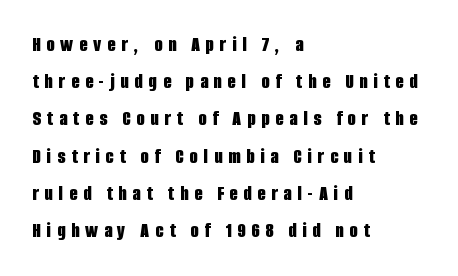
The image shows 21 px bold type, upright; set left-aligned, line spacing 1.77x, unusually wide letter spacing (+0.28 em), not underlined.
